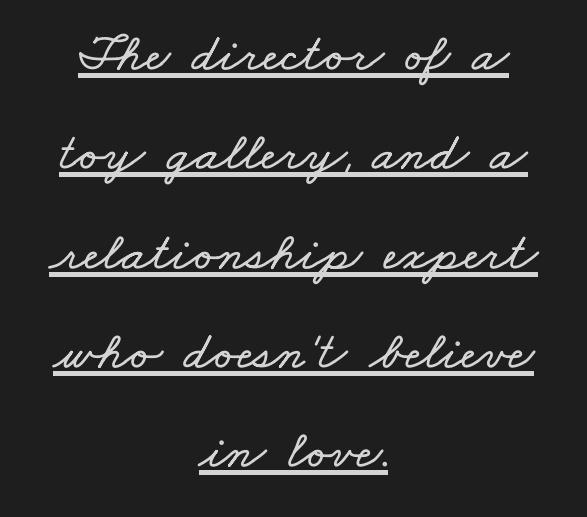
No extra tracking has been applied to these lines. Beneath each row of characters lies a ruled line. Casual observation: everything's sitting right in the middle. The face used here is proportionally spaced, like ordinary book or web type.
